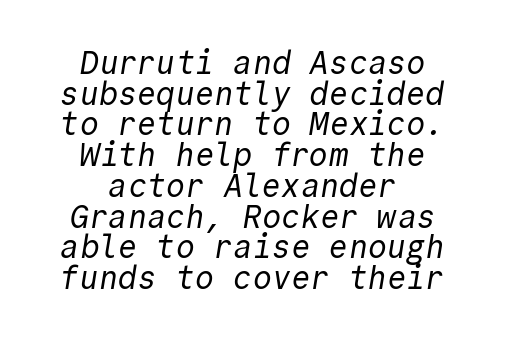
Q: Is the text bold? A: No.
Q: Is the typeface a serif or a sans-serif typeface? A: Sans-serif.
Q: Is the text underlined? A: No.
Q: How is the paragraph aligned? A: Centered.
Q: Is the spacing between letters normal or unusually wide? A: Normal.
Q: Is the spacing between lines tight, normal or loose? A: Tight.
Q: Width (condensed, normal, or wide)? A: Normal.
Q: x-height? A: Medium.
Q: Monospaced? A: Yes.
